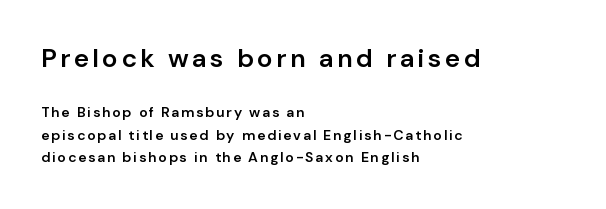
{"italic": "no", "bold": "semi", "underline": "no", "align": "left", "line_spacing": "normal", "line_spacing_ratio": 1.6, "larger_block": "first", "size_ratio": 1.86, "glyph_px": 26}
